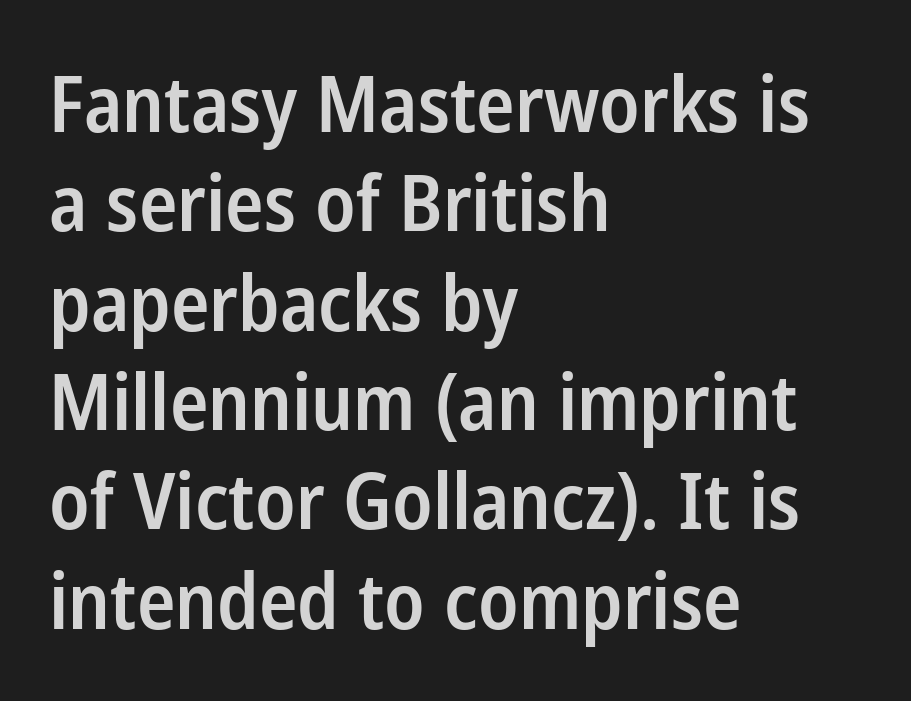
Q: Is the text bold? A: Semi-bold.
Q: Is the text italic (slanted)? A: No, it is upright.
Q: Is the typeface a serif or a sans-serif typeface? A: Sans-serif.
Q: Is the text underlined? A: No.
Q: How is the paragraph aligned? A: Left-aligned.
Q: Is the spacing between letters normal or unusually wide? A: Normal.
Q: Is the spacing between lines tight, normal or loose? A: Normal.
Q: Width (condensed, normal, or wide)? A: Condensed.
Q: Stroke contrast? A: Low.
Q: x-height? A: Medium.
Q: Monospaced? A: No.
